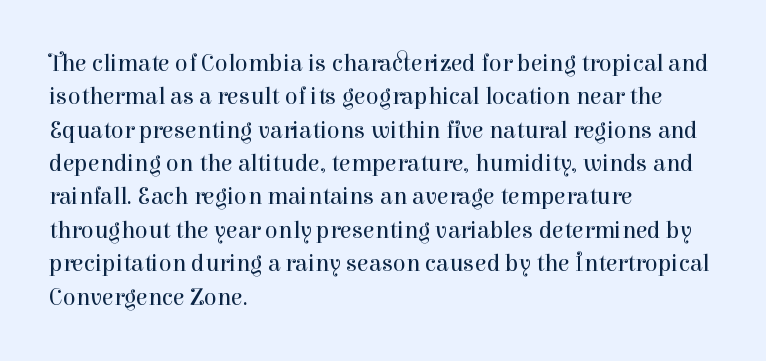
The image shows 24 px text type, upright; set left-aligned, normal line spacing (1.39x), normal letter spacing, not underlined.
